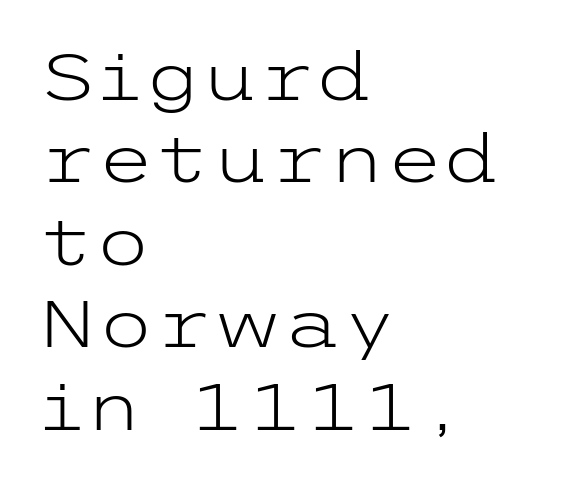
{"serif": "no", "italic": "no", "bold": "no", "weight": "light", "width": "wide", "stroke_contrast": "low", "x_height": "medium", "underline": "no", "align": "left", "line_spacing": "normal", "line_spacing_ratio": 1.25, "letter_spacing": "normal", "letter_spacing_em": 0.0, "glyph_px": 66}
